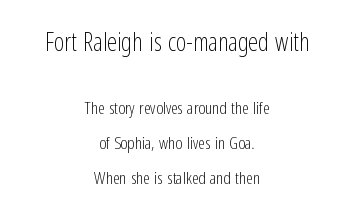
{"italic": "no", "bold": "no", "underline": "no", "align": "center", "line_spacing": "loose", "line_spacing_ratio": 2.05, "letter_spacing": "normal", "letter_spacing_em": 0.0, "larger_block": "first", "size_ratio": 1.47, "glyph_px": 25}
